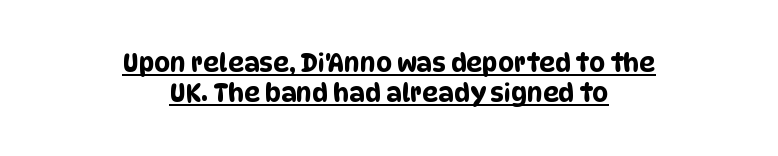
The image shows 25 px text type; set centered, line spacing 1.21x, normal letter spacing, underlined.
